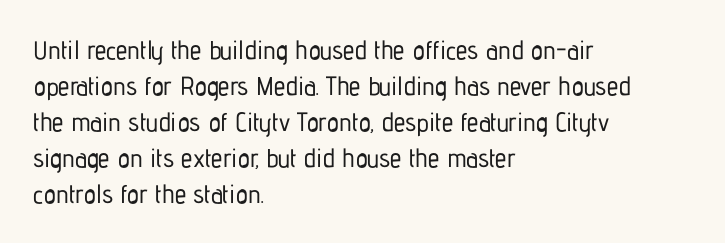
The image shows 26 px text type, upright; set left-aligned, normal line spacing (1.38x), normal letter spacing, not underlined.
